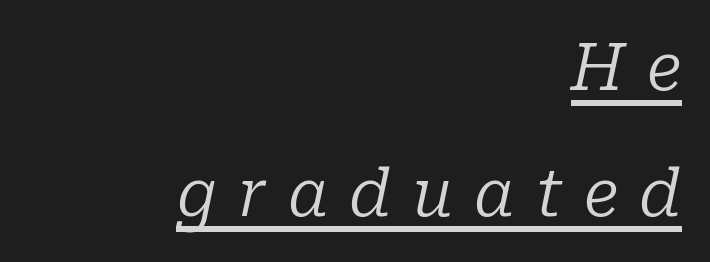
Q: Is the text bold? A: No.
Q: Is the text italic (slanted)? A: Yes, it leans right by about 10 degrees.
Q: Is the typeface a serif or a sans-serif typeface? A: Serif.
Q: Is the text underlined? A: Yes.
Q: How is the paragraph aligned? A: Right-aligned.
Q: Is the spacing between letters normal or unusually wide? A: Unusually wide.
Q: Is the spacing between lines tight, normal or loose? A: Loose.
Q: Width (condensed, normal, or wide)? A: Normal.
Q: Stroke contrast? A: Low.
Q: x-height? A: Medium.
Q: Monospaced? A: No.
